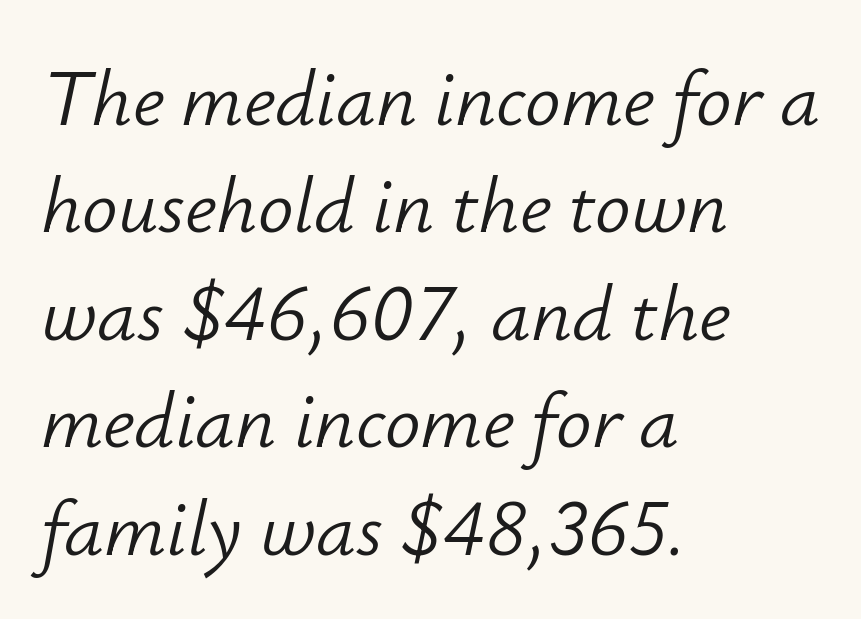
Q: Is the text bold? A: No.
Q: Is the text italic (slanted)? A: Yes, it leans right by about 12 degrees.
Q: Is the text underlined? A: No.
Q: How is the paragraph aligned? A: Left-aligned.
Q: Is the spacing between letters normal or unusually wide? A: Normal.
Q: Is the spacing between lines tight, normal or loose? A: Normal.
Q: Width (condensed, normal, or wide)? A: Normal.
Q: Stroke contrast? A: Low.
Q: x-height? A: Small.
Q: Monospaced? A: No.
